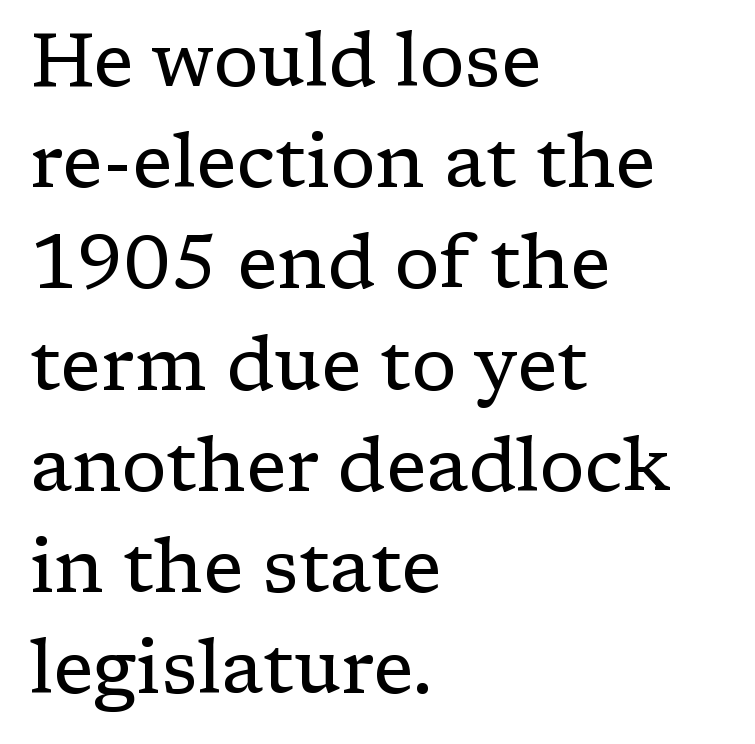
Q: Is the text bold? A: No.
Q: Is the text italic (slanted)? A: No, it is upright.
Q: Is the typeface a serif or a sans-serif typeface? A: Serif.
Q: Is the text underlined? A: No.
Q: How is the paragraph aligned? A: Left-aligned.
Q: Is the spacing between letters normal or unusually wide? A: Normal.
Q: Is the spacing between lines tight, normal or loose? A: Normal.
Q: Width (condensed, normal, or wide)? A: Normal.
Q: Stroke contrast? A: Low.
Q: x-height? A: Medium.
Q: Monospaced? A: No.
